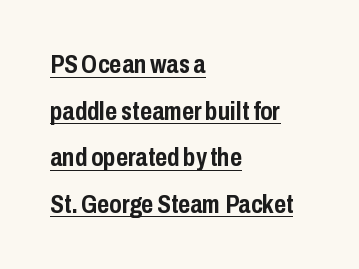
The image shows 26 px bold type, upright; set left-aligned, line spacing 1.79x, normal letter spacing, underlined.
